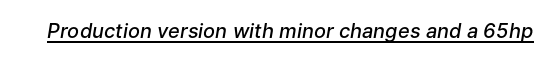
{"italic": "yes", "lean": "right", "slant_degrees": 9, "bold": "semi", "underline": "yes", "letter_spacing": "normal", "letter_spacing_em": 0.0, "glyph_px": 20}
